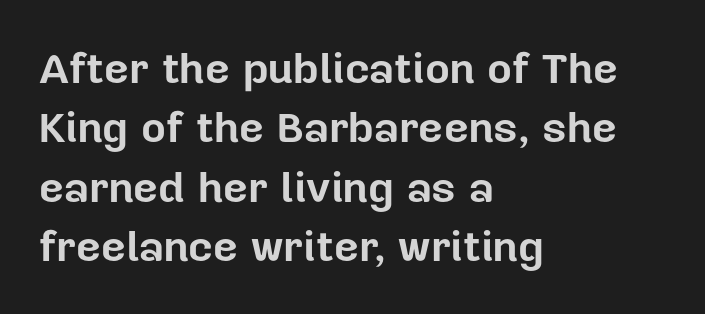
Q: Is the text bold? A: Yes.
Q: Is the text italic (slanted)? A: No, it is upright.
Q: Is the typeface a serif or a sans-serif typeface? A: Sans-serif.
Q: Is the text underlined? A: No.
Q: How is the paragraph aligned? A: Left-aligned.
Q: Is the spacing between letters normal or unusually wide? A: Normal.
Q: Is the spacing between lines tight, normal or loose? A: Normal.
Q: Width (condensed, normal, or wide)? A: Normal.
Q: Stroke contrast? A: Low.
Q: x-height? A: Medium.
Q: Monospaced? A: No.
